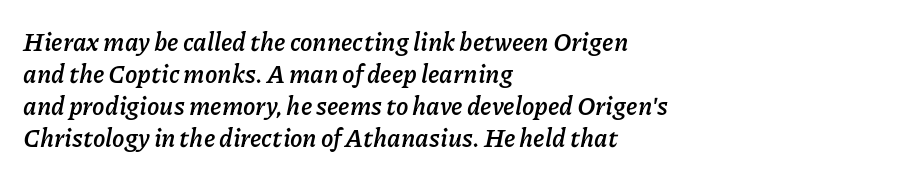
The image shows 25 px bold type, italic (leaning right); set left-aligned, normal line spacing (1.28x), normal letter spacing, not underlined.
